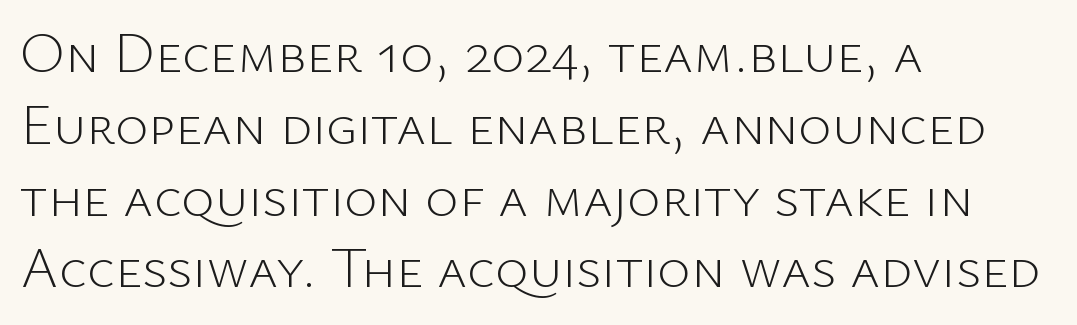
Q: Is the text bold? A: No.
Q: Is the text italic (slanted)? A: No, it is upright.
Q: Is the typeface a serif or a sans-serif typeface? A: Sans-serif.
Q: Is the text underlined? A: No.
Q: How is the paragraph aligned? A: Left-aligned.
Q: Is the spacing between letters normal or unusually wide? A: Normal.
Q: Is the spacing between lines tight, normal or loose? A: Normal.
Q: Width (condensed, normal, or wide)? A: Normal.
Q: Stroke contrast? A: Low.
Q: x-height? A: Medium.
Q: Monospaced? A: No.
